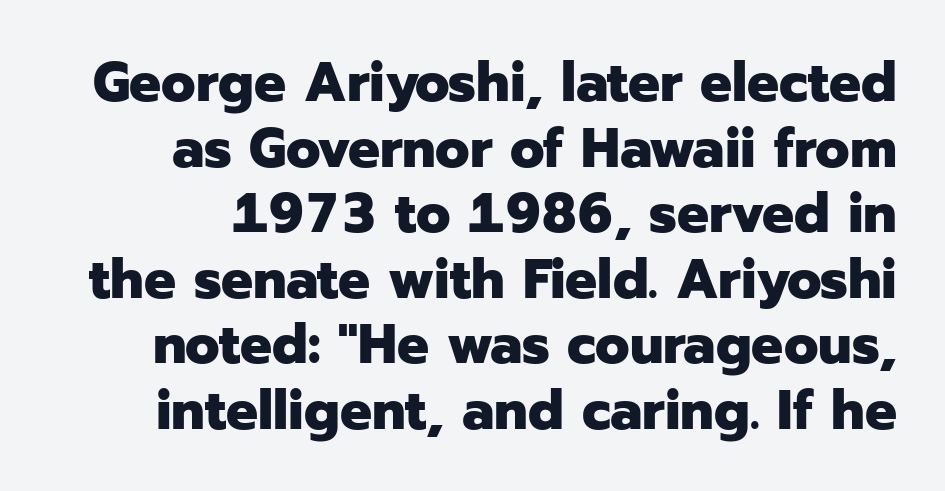
The image shows 56 px heavy sans-serif type, upright; set line spacing 1.17x, normal letter spacing, not underlined; low stroke contrast and a medium x-height.
